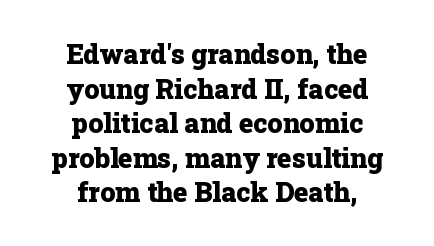
{"italic": "no", "bold": "yes", "underline": "no", "align": "center", "line_spacing": "normal", "line_spacing_ratio": 1.28, "letter_spacing": "normal", "letter_spacing_em": 0.0, "glyph_px": 27}
